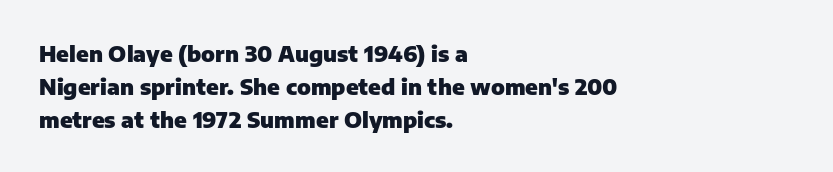
Q: Is the text bold? A: Yes.
Q: Is the text italic (slanted)? A: No, it is upright.
Q: Is the text underlined? A: No.
Q: How is the paragraph aligned? A: Left-aligned.
Q: Is the spacing between letters normal or unusually wide? A: Normal.
Q: Is the spacing between lines tight, normal or loose? A: Normal.
